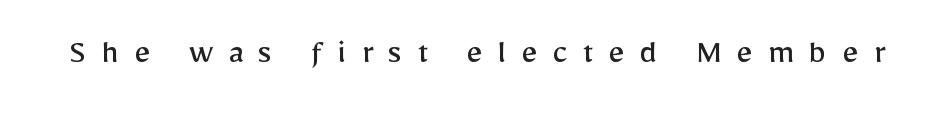
The image shows 36 px regular-weight sans-serif type, upright; set unusually wide letter spacing (+0.41 em), not underlined; low stroke contrast and a medium x-height.
